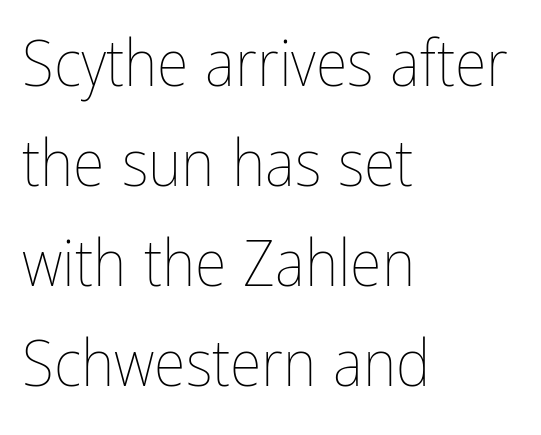
Q: Is the text bold? A: No.
Q: Is the text italic (slanted)? A: No, it is upright.
Q: Is the text underlined? A: No.
Q: How is the paragraph aligned? A: Left-aligned.
Q: Is the spacing between letters normal or unusually wide? A: Normal.
Q: Is the spacing between lines tight, normal or loose? A: Normal.
Q: Width (condensed, normal, or wide)? A: Condensed.
Q: Stroke contrast? A: Low.
Q: x-height? A: Medium.
Q: Monospaced? A: No.
